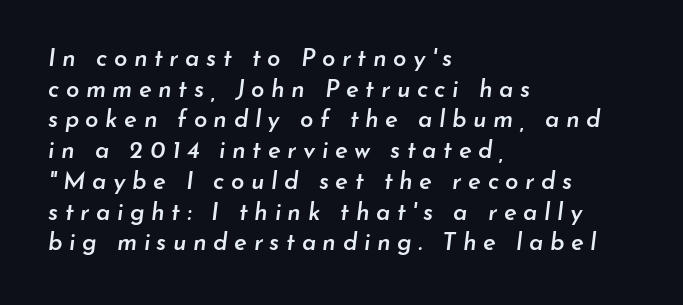
Q: Is the text bold? A: Semi-bold.
Q: Is the text italic (slanted)? A: Yes, it leans right by about 7 degrees.
Q: Is the text underlined? A: No.
Q: How is the paragraph aligned? A: Left-aligned.
Q: Is the spacing between letters normal or unusually wide? A: Unusually wide.
Q: Is the spacing between lines tight, normal or loose? A: Normal.
